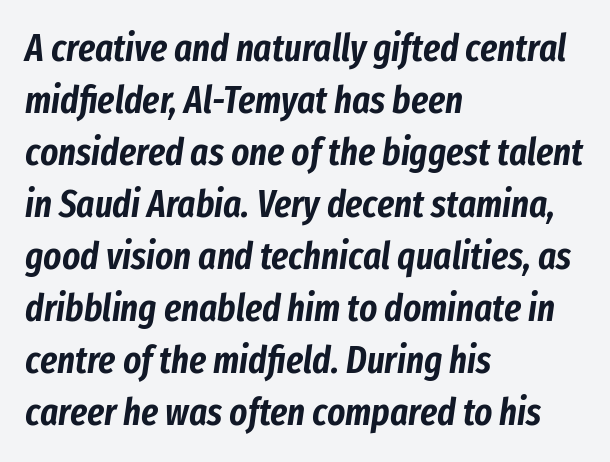
Q: Is the text italic (slanted)? A: Yes, it leans right by about 8 degrees.
Q: Is the text underlined? A: No.
Q: How is the paragraph aligned? A: Left-aligned.
Q: Is the spacing between letters normal or unusually wide? A: Normal.
Q: Is the spacing between lines tight, normal or loose? A: Normal.
Q: Width (condensed, normal, or wide)? A: Condensed.
Q: Stroke contrast? A: Low.
Q: x-height? A: Medium.
Q: Monospaced? A: No.
